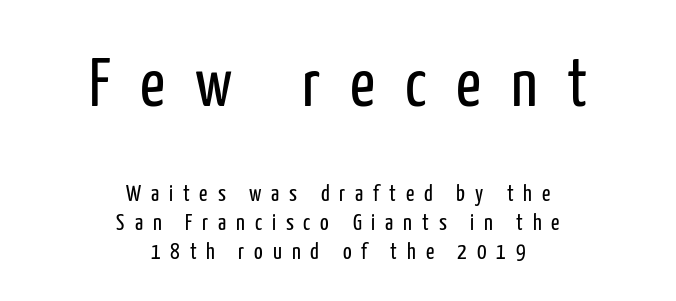
The letters advance in unequal steps, a hallmark of proportional type. Two sizes are in play, and the larger belongs to the first block. The glyphs in this specimen are sans serif. If you measured baseline to baseline, you'd find a middling distance. This reads as an unemphasized weight, regular at the heaviest.
